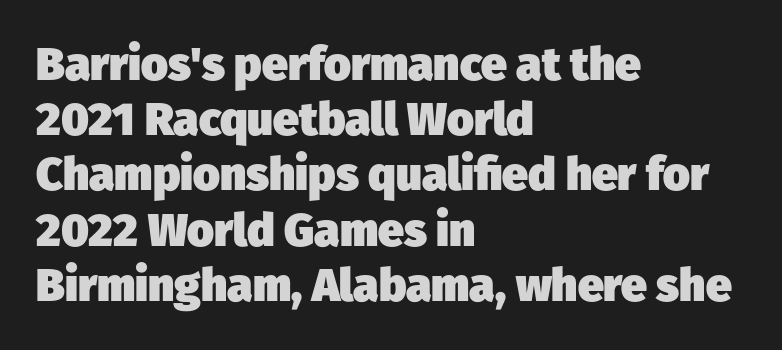
{"serif": "no", "bold": "yes", "weight": "heavy", "width": "normal", "stroke_contrast": "low", "x_height": "medium", "monospaced": "no", "underline": "no", "align": "left", "line_spacing_ratio": 1.2, "letter_spacing": "normal", "letter_spacing_em": 0.0, "glyph_px": 46}
